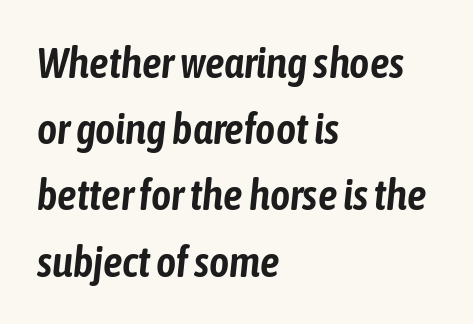
The image shows 43 px condensed type, italic (leaning right); set left-aligned, normal line spacing (1.54x), normal letter spacing, not underlined; low stroke contrast and a medium x-height.
